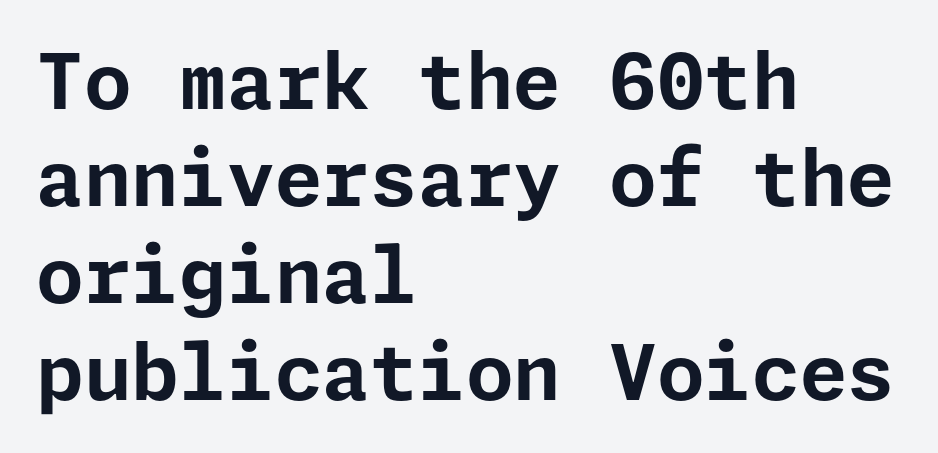
{"serif": "no", "italic": "no", "bold": "yes", "weight": "bold", "width": "normal", "stroke_contrast": "low", "x_height": "medium", "underline": "no", "align": "left", "line_spacing": "normal", "line_spacing_ratio": 1.26, "letter_spacing": "normal", "letter_spacing_em": 0.0, "glyph_px": 77}
